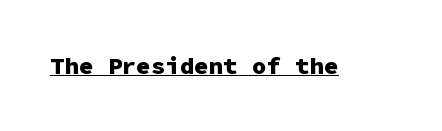
The image shows 24 px bold type, upright; set normal letter spacing, underlined.
